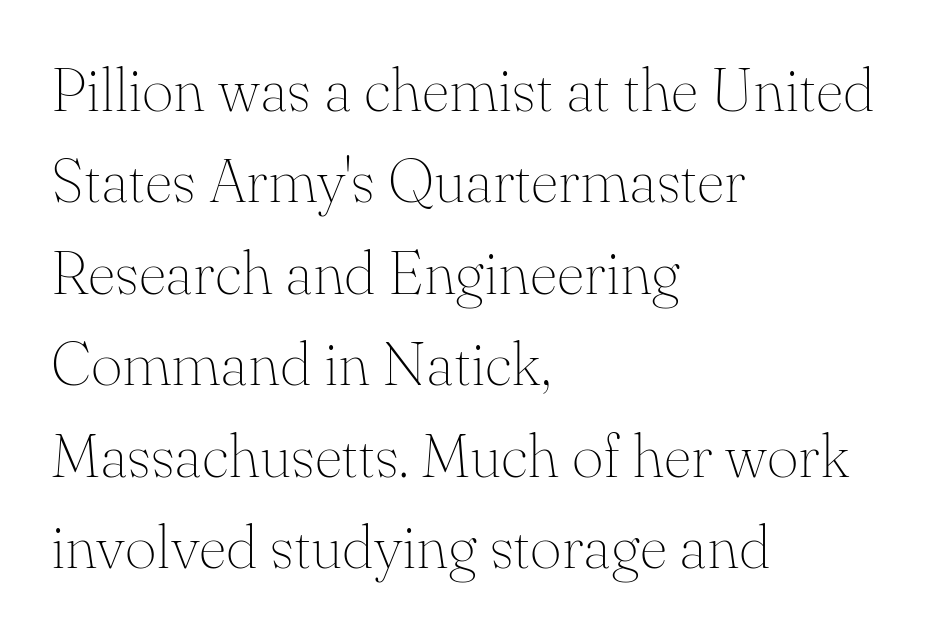
Q: Is the text bold? A: No.
Q: Is the text italic (slanted)? A: No, it is upright.
Q: Is the typeface a serif or a sans-serif typeface? A: Serif.
Q: Is the text underlined? A: No.
Q: How is the paragraph aligned? A: Left-aligned.
Q: Is the spacing between letters normal or unusually wide? A: Normal.
Q: Is the spacing between lines tight, normal or loose? A: Normal.
Q: Width (condensed, normal, or wide)? A: Normal.
Q: Stroke contrast? A: Medium.
Q: x-height? A: Small.
Q: Monospaced? A: No.
